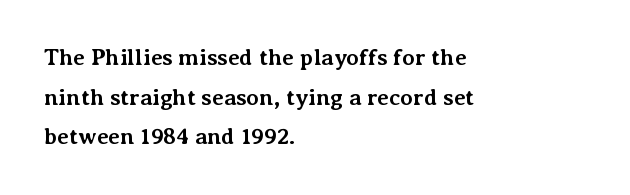
The image shows 23 px bold type, upright; set left-aligned, line spacing 1.72x, normal letter spacing, not underlined.
